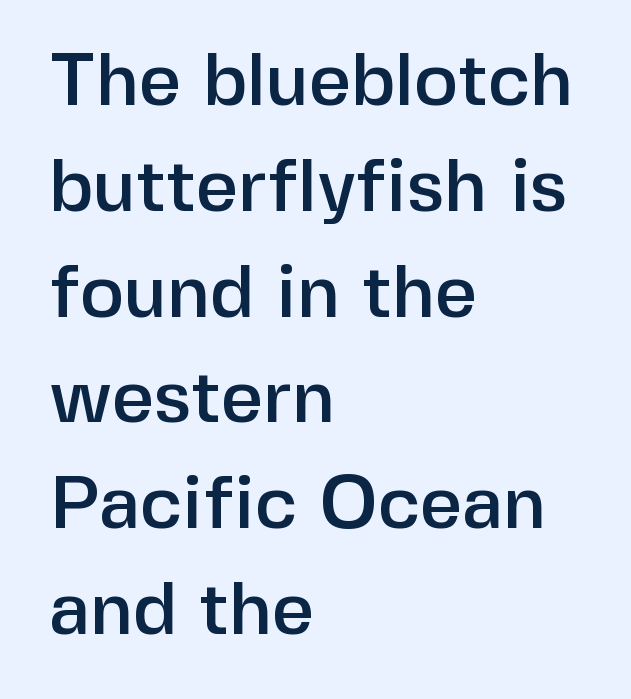
{"serif": "no", "italic": "no", "width": "normal", "stroke_contrast": "low", "x_height": "medium", "monospaced": "no", "underline": "no", "align": "left", "line_spacing": "normal", "line_spacing_ratio": 1.43, "letter_spacing": "normal", "letter_spacing_em": 0.0, "glyph_px": 74}
